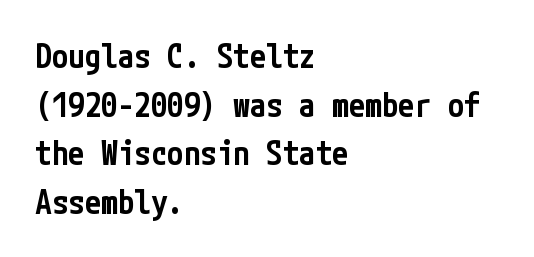
The foot of each line stays bare and open. This sample uses an upright cut, with every glyph sitting square on the baseline. Classification — sans serif. This is the in-between weight designers call semibold or demi. The letters sit at their default tracking, neither squeezed nor spread.
